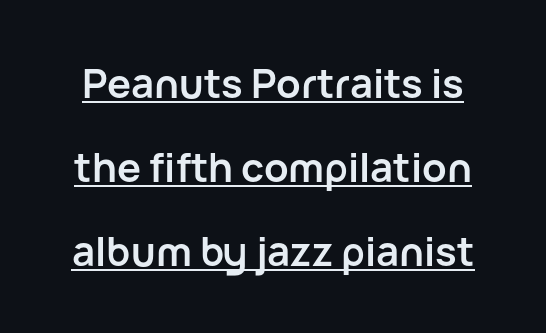
The image shows 40 px semibold sans-serif type, upright; set loose line spacing (2.1x), normal letter spacing, underlined; low stroke contrast and a medium x-height.
